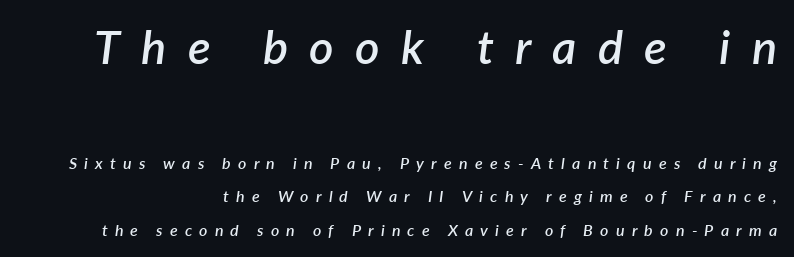
The image shows 47 px semibold type, italic (leaning right); set loose line spacing (2.09x), unusually wide letter spacing (+0.45 em), not underlined; the first (top) block is 2.94x larger; low stroke contrast and a medium x-height.
